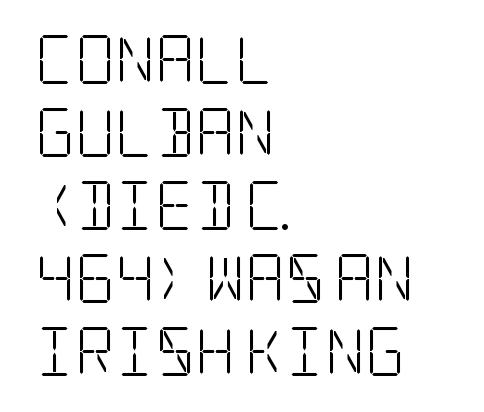
{"serif": "yes", "italic": "no", "bold": "no", "weight": "light", "width": "condensed", "stroke_contrast": "low", "x_height": "large", "underline": "no", "align": "left", "line_spacing": "normal", "line_spacing_ratio": 1.49, "letter_spacing": "normal", "letter_spacing_em": 0.0, "glyph_px": 49}
